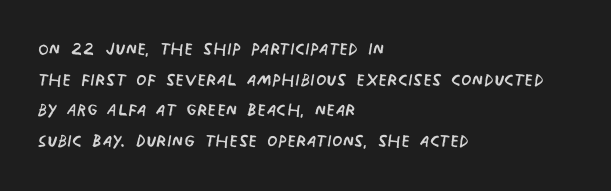
The image shows 24 px text type; set left-aligned, normal line spacing (1.28x), normal letter spacing, not underlined.
